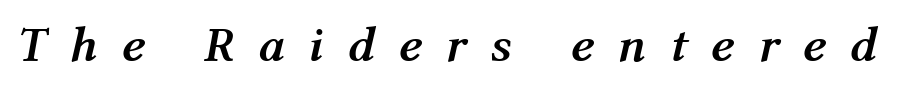
The image shows 50 px semibold type, italic (leaning right); set unusually wide letter spacing (+0.47 em), not underlined; medium stroke contrast and a medium x-height.
